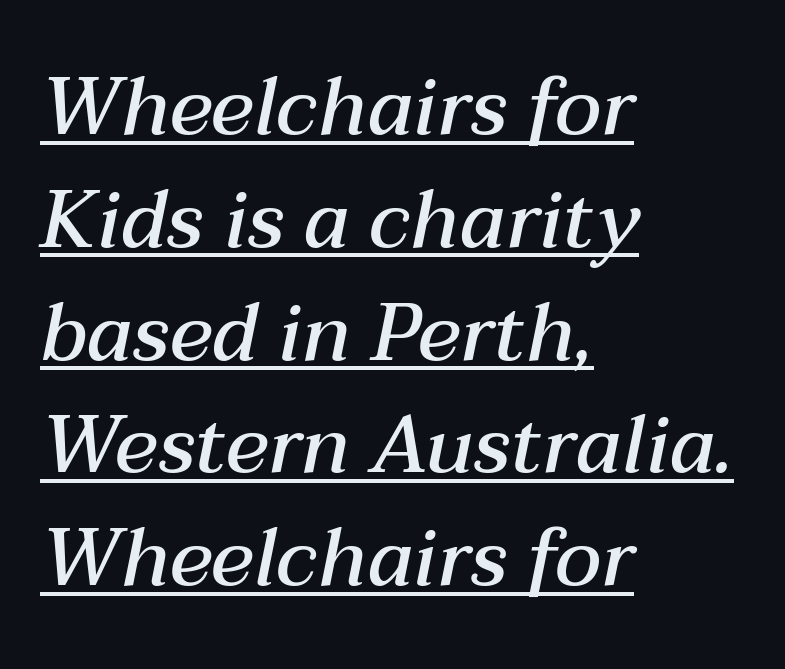
The image shows 80 px semibold type, italic (leaning right); set left-aligned, normal line spacing (1.41x), normal letter spacing, underlined; medium stroke contrast and a medium x-height.
